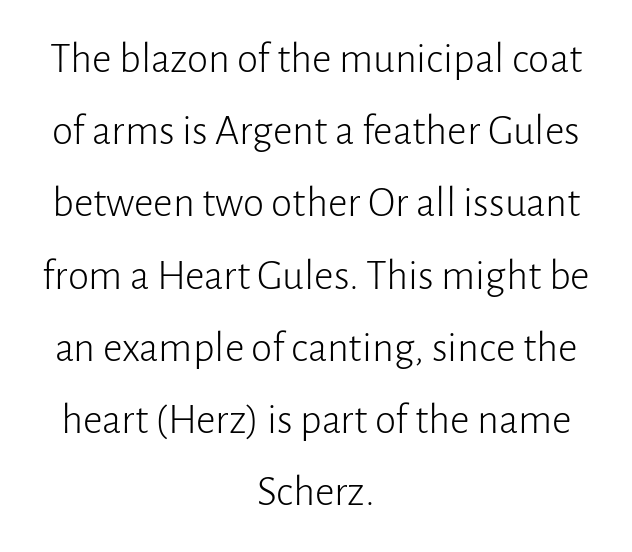
{"serif": "no", "italic": "no", "bold": "no", "weight": "light", "width": "normal", "stroke_contrast": "low", "x_height": "medium", "monospaced": "no", "underline": "no", "align": "center", "line_spacing": "normal", "line_spacing_ratio": 1.68, "letter_spacing": "normal", "letter_spacing_em": 0.0, "glyph_px": 43}
